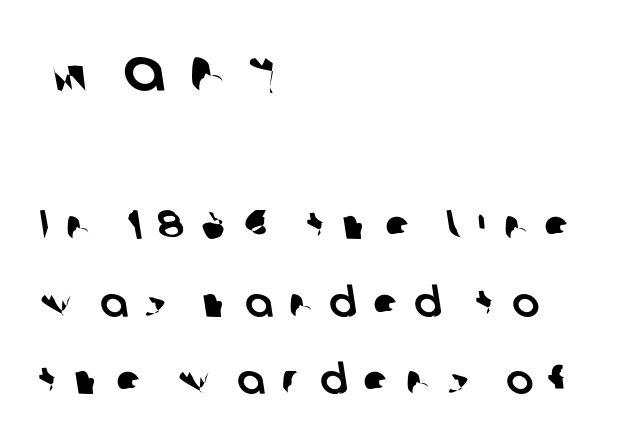
{"serif": "no", "width": "normal", "stroke_contrast": "low", "x_height": "medium", "monospaced": "no", "underline": "no", "align": "left", "line_spacing_ratio": 1.89, "letter_spacing": "wide", "letter_spacing_em": 0.39, "larger_block": "first", "size_ratio": 1.49, "glyph_px": 61}
